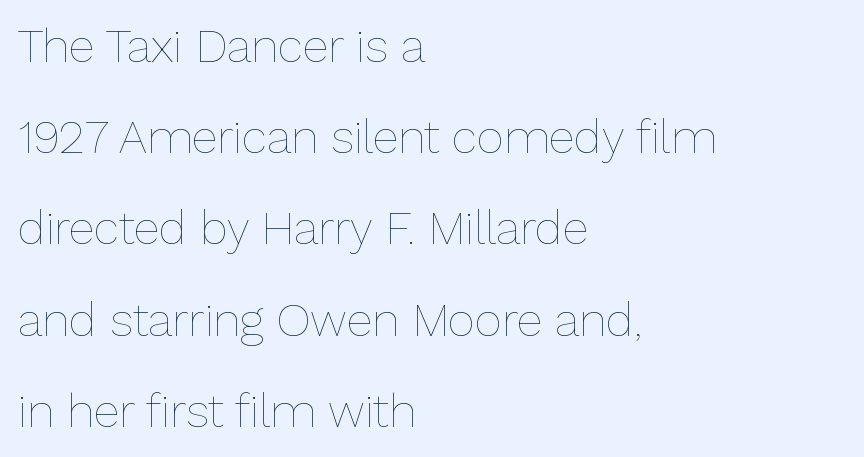
{"italic": "no", "bold": "no", "weight": "thin", "width": "normal", "stroke_contrast": "low", "x_height": "medium", "monospaced": "no", "underline": "no", "align": "left", "line_spacing": "loose", "line_spacing_ratio": 1.94, "letter_spacing": "normal", "letter_spacing_em": 0.0, "glyph_px": 47}
